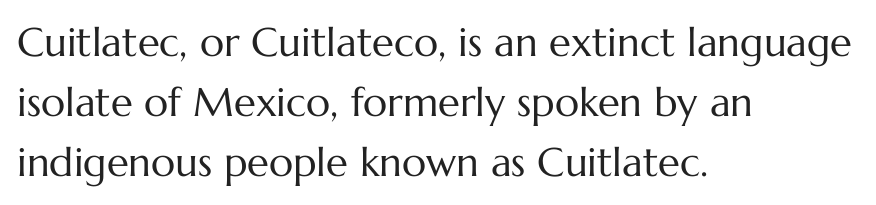
{"italic": "no", "bold": "no", "weight": "regular", "width": "normal", "stroke_contrast": "medium", "x_height": "medium", "monospaced": "no", "underline": "no", "align": "left", "line_spacing": "normal", "line_spacing_ratio": 1.5, "letter_spacing": "normal", "letter_spacing_em": 0.0, "glyph_px": 40}
